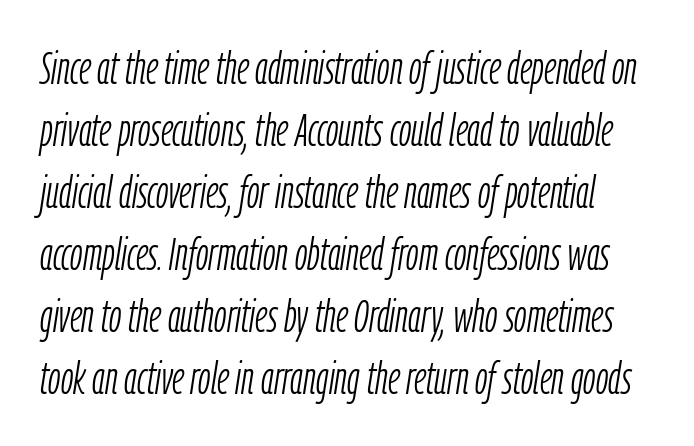
Q: Is the text bold? A: No.
Q: Is the text italic (slanted)? A: Yes, it leans right by about 9 degrees.
Q: Is the text underlined? A: No.
Q: Is the spacing between letters normal or unusually wide? A: Normal.
Q: Is the spacing between lines tight, normal or loose? A: Normal.
Q: Width (condensed, normal, or wide)? A: Condensed.
Q: Stroke contrast? A: Low.
Q: x-height? A: Medium.
Q: Monospaced? A: No.
